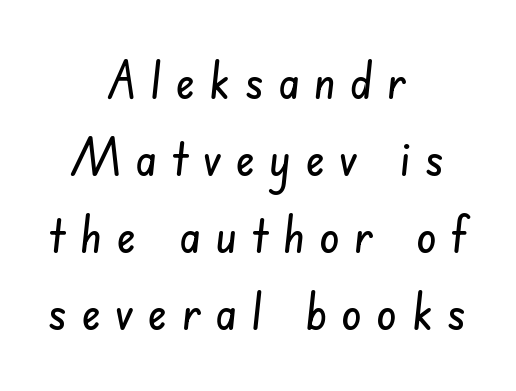
The passage shown is typed in a proportional face where columns would drift. The letters carry no serifs — their stems end cleanly without finishing strokes. If you folded the block vertically in half, each line would mirror itself in length. Nobody drew a line under any word here. Spacing between characters has been opened up far beyond the box default. Regular leading.
